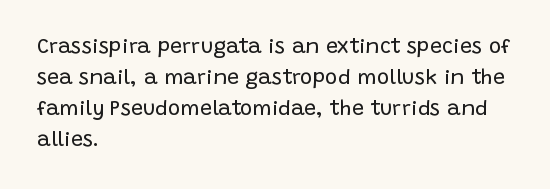
The image shows 21 px text type, upright; set left-aligned, normal line spacing (1.47x), normal letter spacing, not underlined.
